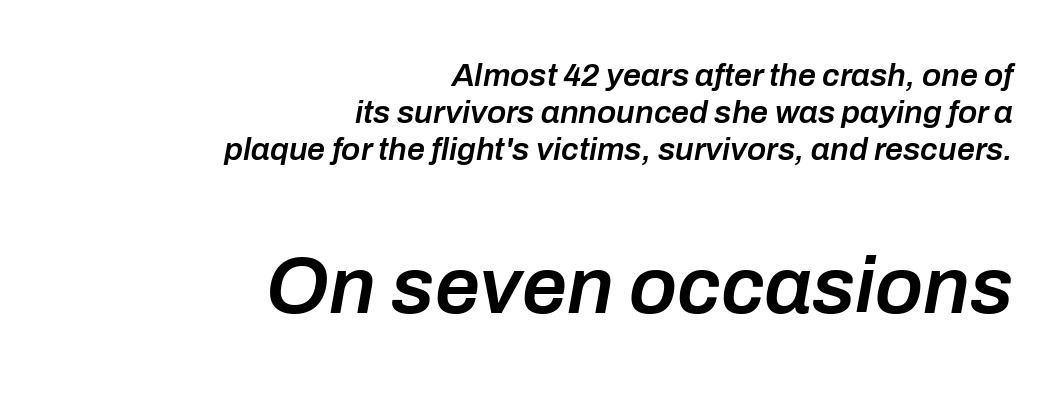
{"italic": "yes", "lean": "right", "slant_degrees": 10, "bold": "semi", "weight": "semibold", "width": "normal", "stroke_contrast": "low", "x_height": "medium", "monospaced": "no", "underline": "no", "align": "right", "line_spacing": "tight", "line_spacing_ratio": 1.15, "letter_spacing": "normal", "letter_spacing_em": 0.0, "larger_block": "second", "size_ratio": 2.5, "glyph_px": 80}
